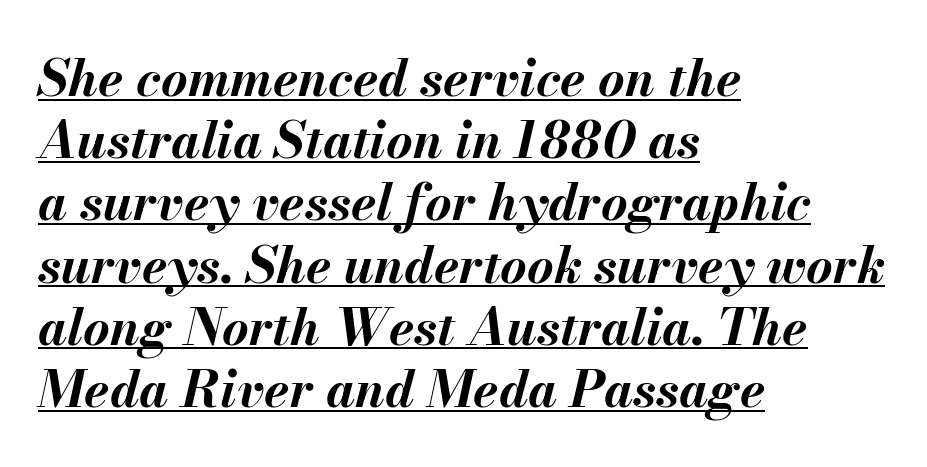
Q: Is the text bold? A: Yes.
Q: Is the text italic (slanted)? A: Yes, it leans right by about 13 degrees.
Q: Is the text underlined? A: Yes.
Q: How is the paragraph aligned? A: Left-aligned.
Q: Is the spacing between letters normal or unusually wide? A: Normal.
Q: Width (condensed, normal, or wide)? A: Normal.
Q: Stroke contrast? A: Medium.
Q: x-height? A: Small.
Q: Monospaced? A: No.
